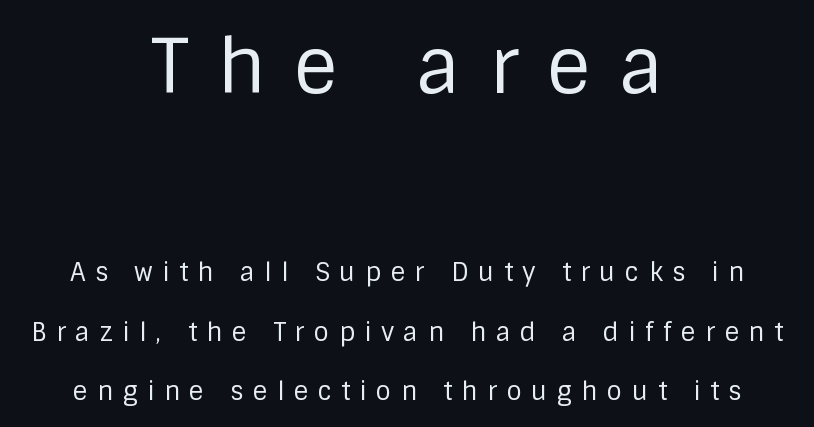
Stem width sits at or under what a default text font uses. A centered setting, common on invitations and titles, is used for this passage. Short note: letters widely spaced. Check the space under the baseline: it is left empty. Think of a printed novel: that variable character pitch is what you see here. This sample uses a sans-serif face.
